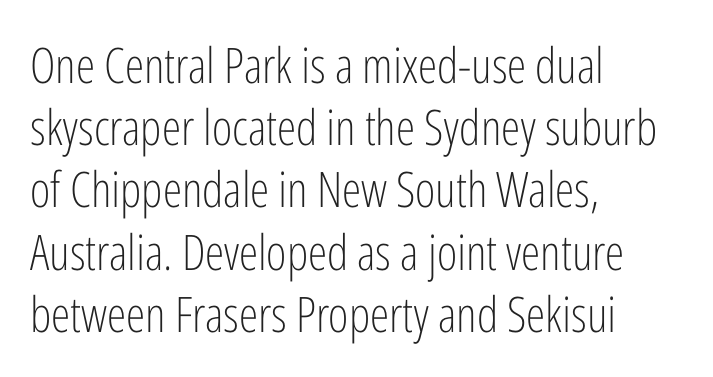
Q: Is the text bold? A: No.
Q: Is the text italic (slanted)? A: No, it is upright.
Q: Is the typeface a serif or a sans-serif typeface? A: Sans-serif.
Q: Is the text underlined? A: No.
Q: How is the paragraph aligned? A: Left-aligned.
Q: Is the spacing between letters normal or unusually wide? A: Normal.
Q: Is the spacing between lines tight, normal or loose? A: Normal.
Q: Width (condensed, normal, or wide)? A: Condensed.
Q: Stroke contrast? A: Low.
Q: x-height? A: Medium.
Q: Monospaced? A: No.
